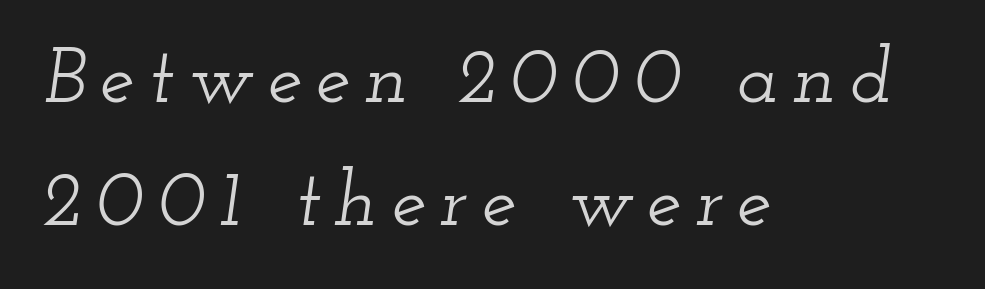
Q: Is the text italic (slanted)? A: Yes, it leans right by about 12 degrees.
Q: Is the typeface a serif or a sans-serif typeface? A: Serif.
Q: Is the text underlined? A: No.
Q: How is the paragraph aligned? A: Left-aligned.
Q: Is the spacing between lines tight, normal or loose? A: Normal.
Q: Width (condensed, normal, or wide)? A: Wide.
Q: Stroke contrast? A: Low.
Q: x-height? A: Small.
Q: Monospaced? A: No.
